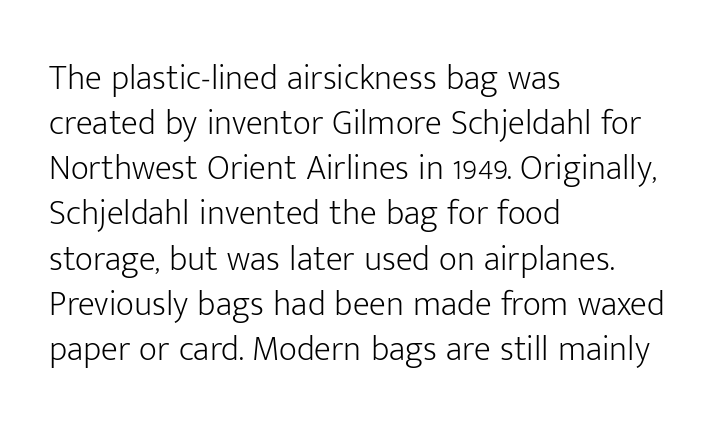
{"serif": "no", "italic": "no", "bold": "no", "weight": "light", "width": "normal", "stroke_contrast": "low", "x_height": "medium", "monospaced": "no", "underline": "no", "align": "left", "line_spacing": "normal", "line_spacing_ratio": 1.29, "letter_spacing": "normal", "letter_spacing_em": 0.0, "glyph_px": 35}
